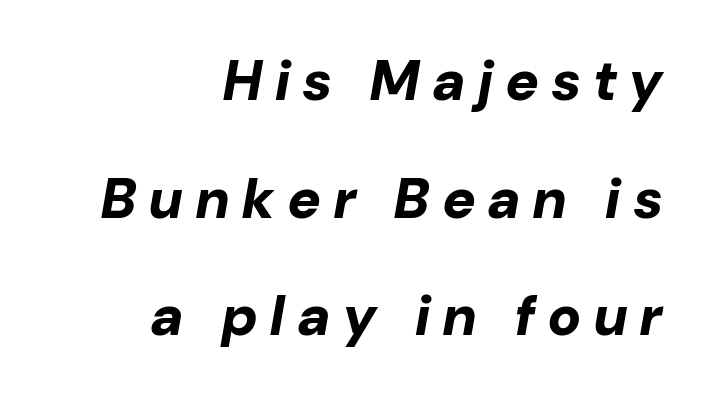
Descender tails drop into unmarked territory. A student would call this right alignment; a typographer would say flush right, rag left. Strong, thick strokes mark this as bold type. How would I describe the line gaps? Wide and relaxed.
